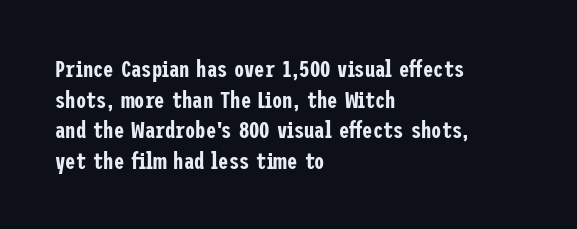
A typesetter would call this leading conventional body-copy spacing. No italicization has been applied; the sample stays upright. Tracking value appears to be zero — textbook default spacing. Short and long lines alike share a common starting point at left. Decoration check: the copy has no underline.
